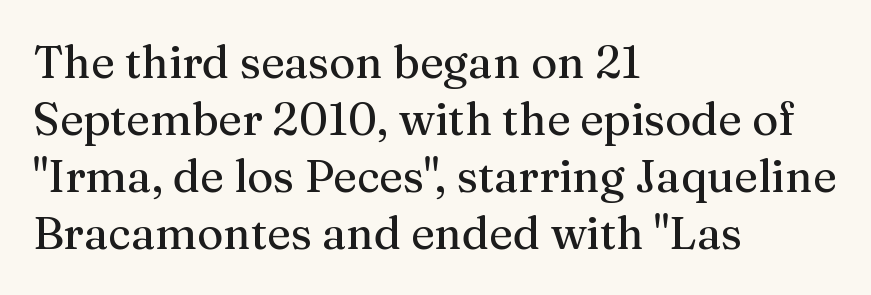
The image shows 45 px serif type, upright; set left-aligned, normal line spacing (1.27x), normal letter spacing, not underlined; medium stroke contrast and a medium x-height.
